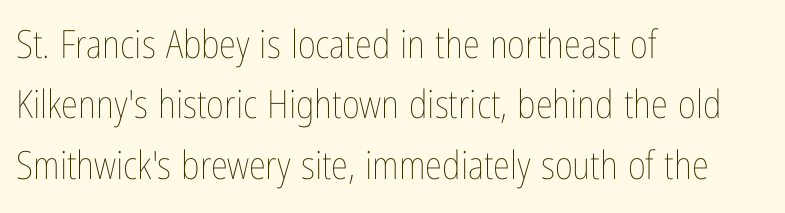
Q: Is the text bold? A: No.
Q: Is the text italic (slanted)? A: No, it is upright.
Q: Is the text underlined? A: No.
Q: How is the paragraph aligned? A: Left-aligned.
Q: Is the spacing between letters normal or unusually wide? A: Normal.
Q: Is the spacing between lines tight, normal or loose? A: Normal.
Q: Width (condensed, normal, or wide)? A: Condensed.
Q: Stroke contrast? A: Low.
Q: x-height? A: Medium.
Q: Monospaced? A: No.
